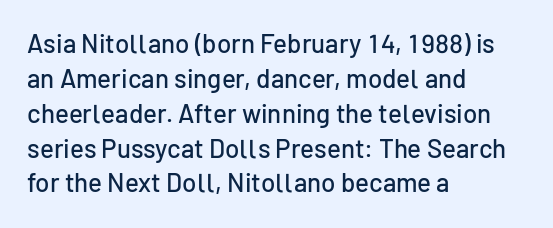
{"italic": "no", "underline": "no", "align": "left", "line_spacing": "normal", "line_spacing_ratio": 1.34, "letter_spacing": "normal", "letter_spacing_em": 0.0, "glyph_px": 26}
